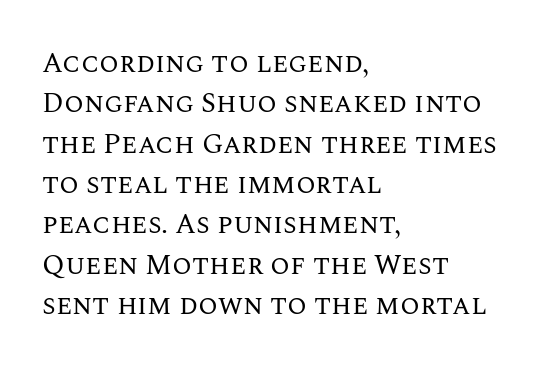
Ascenders rise straight up at ninety degrees. A classic flush-left, rag-right setting is used for this passage. The passage shown is typed in a proportional face where columns would drift. Each word holds together tightly as a unit, with standard inter-letter gaps. Students, observe: this is what conventionally led text looks like.
